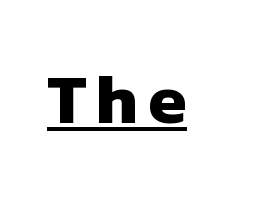
{"serif": "no", "bold": "yes", "weight": "heavy", "width": "normal", "stroke_contrast": "low", "x_height": "medium", "monospaced": "no", "underline": "yes", "glyph_px": 69}
